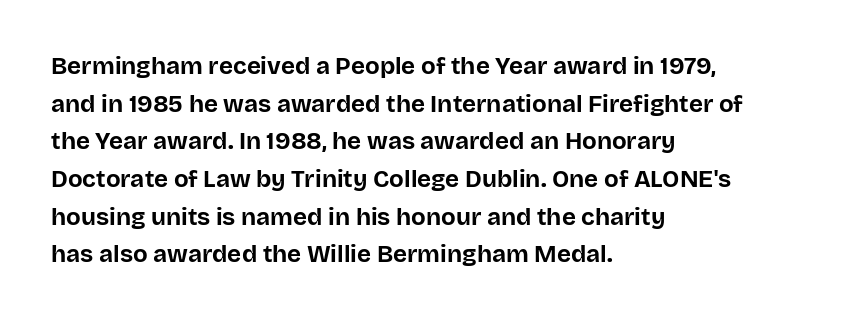
The image shows 24 px bold type, upright; set left-aligned, normal line spacing (1.57x), normal letter spacing, not underlined.
